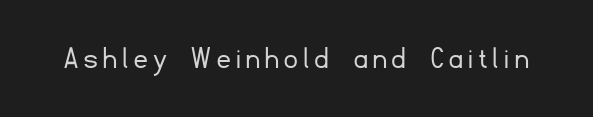
The image shows 33 px light sans-serif type, upright; set not underlined; low stroke contrast and a small x-height.
